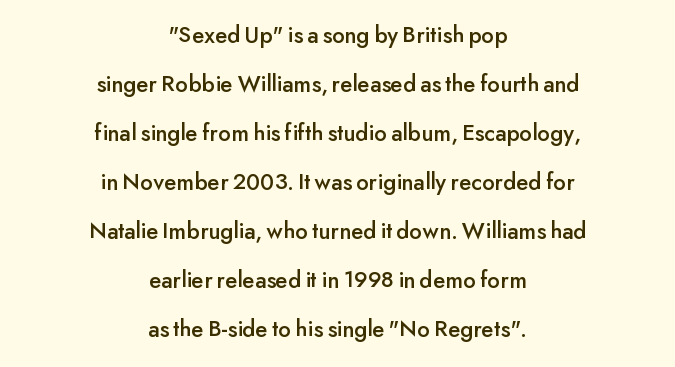
Q: Is the text italic (slanted)? A: No, it is upright.
Q: Is the text underlined? A: No.
Q: How is the paragraph aligned? A: Centered.
Q: Is the spacing between letters normal or unusually wide? A: Normal.
Q: Is the spacing between lines tight, normal or loose? A: Loose.
